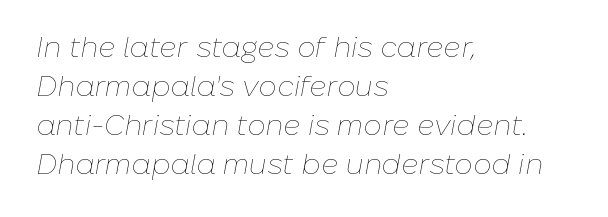
The image shows 29 px thin type, italic (leaning right); set left-aligned, normal line spacing (1.35x), normal letter spacing, not underlined; low stroke contrast and a medium x-height.
